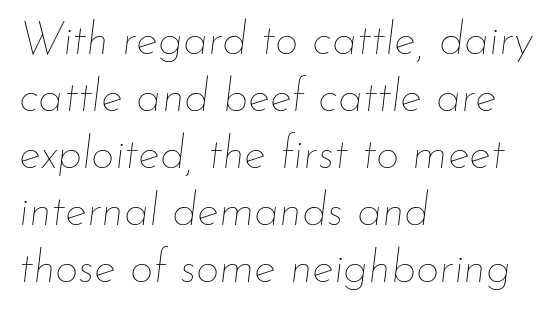
The rendering uses natural spacing where letterforms have individual widths. Style check: oblique. The glyphs are unaccompanied by any horizontal stroke below them. Stems here are at most as thick as an everyday book face.
